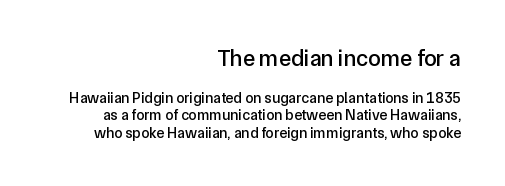
The image shows 23 px text type, upright; set right-aligned, line spacing 1.16x, normal letter spacing, not underlined; the first (top) block is 1.53x larger.
